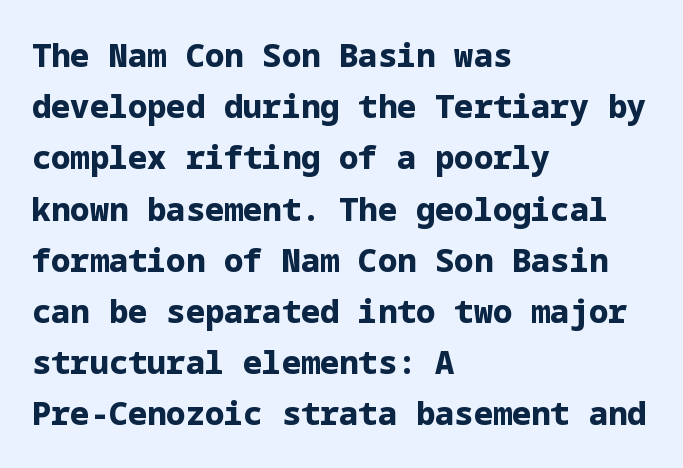
Default kerning and tracking; the words read as compact shapes. The face used here has the dense, thick strokes of a bold. The line-height multiplier appears to be the usual default. The font's upright variant was chosen for this text. Type without underlining. Font category for this specimen: sans-serif.
